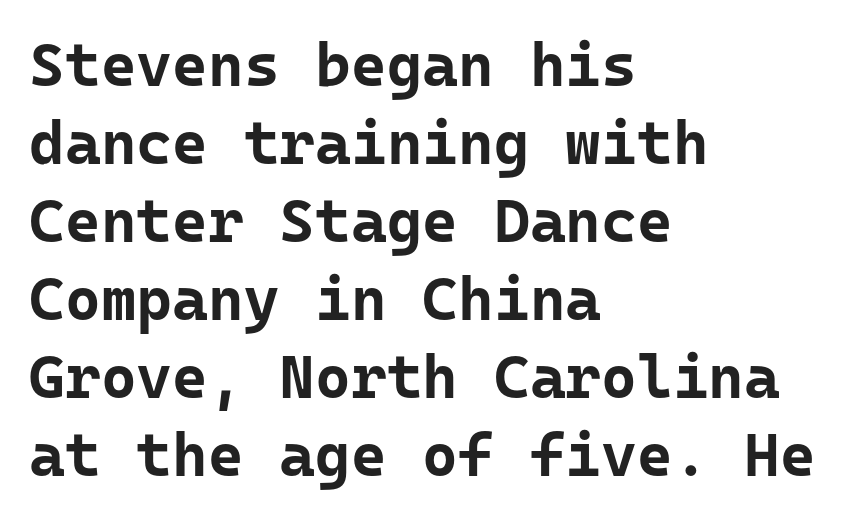
Alignment: flush left. Caption: bold face, heavy strokes. The line texture is even and compact thanks to regular tracking. Type without underlining. Reading down the column, the eye jumps a familiar distance to each next line. The type family on display is of the sans-serif kind.
